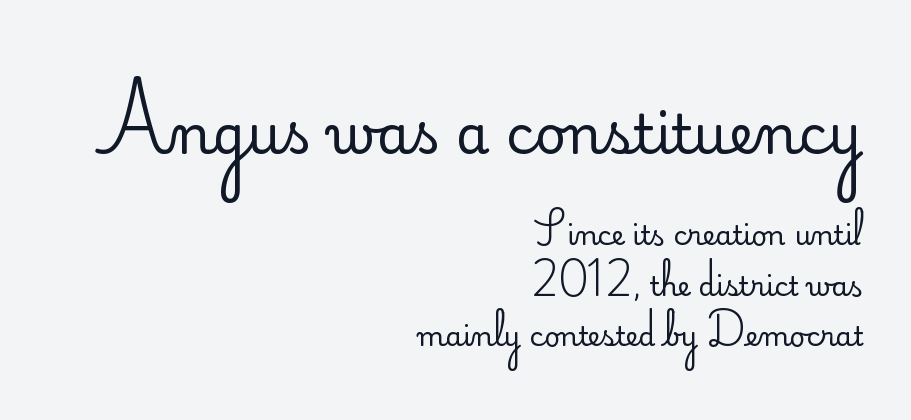
Varying glyph widths throughout — classic text-font behaviour. A student would notice the top passage is typeset larger than what follows. Which margin do the lines hug? The right one — the left edge is uneven. Nothing heavy about these letters — not bold at all.
